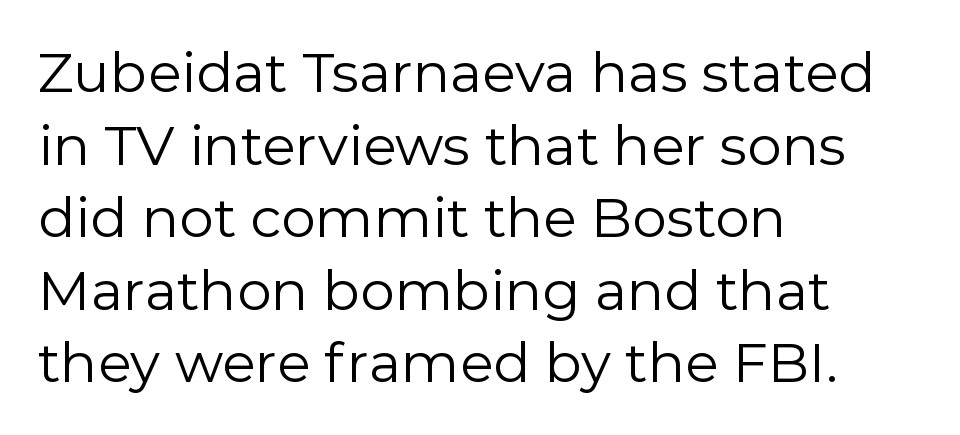
The image shows 55 px regular-weight sans-serif type, upright; set left-aligned, normal line spacing (1.32x), normal letter spacing, not underlined; a medium x-height.
